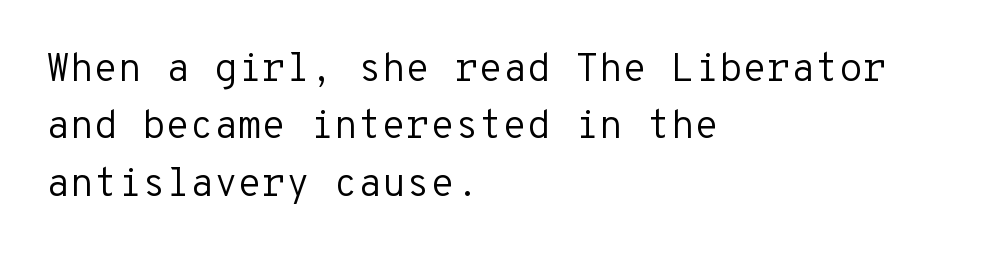
{"serif": "no", "italic": "no", "bold": "no", "weight": "regular", "width": "normal", "stroke_contrast": "low", "x_height": "medium", "monospaced": "yes", "underline": "no", "align": "left", "line_spacing": "normal", "line_spacing_ratio": 1.47, "letter_spacing": "normal", "letter_spacing_em": 0.0, "glyph_px": 39}
